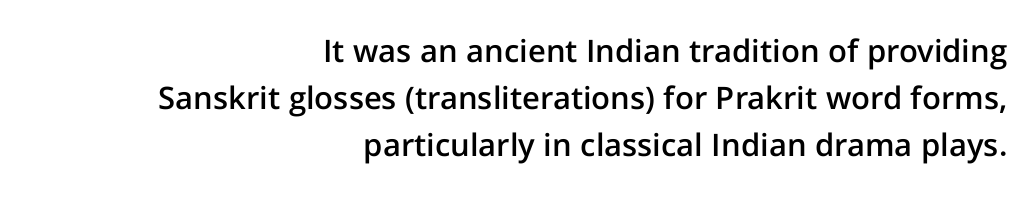
{"serif": "no", "italic": "no", "bold": "semi", "weight": "semibold", "width": "normal", "stroke_contrast": "low", "x_height": "medium", "monospaced": "no", "underline": "no", "align": "right", "line_spacing": "normal", "line_spacing_ratio": 1.52, "letter_spacing": "normal", "letter_spacing_em": 0.0, "glyph_px": 31}
